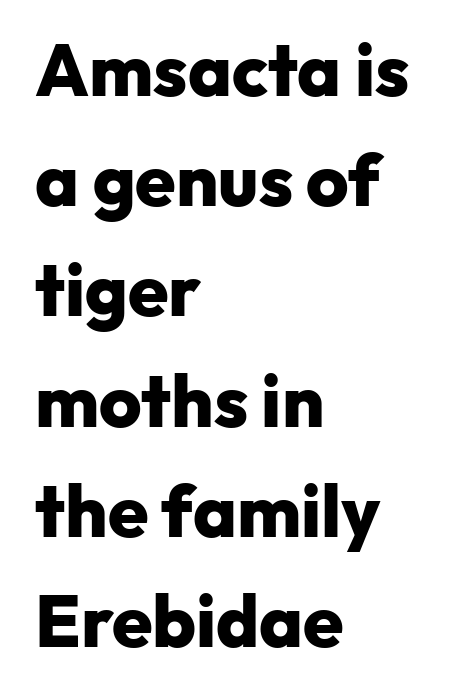
{"serif": "no", "italic": "no", "bold": "yes", "weight": "heavy", "width": "normal", "stroke_contrast": "low", "x_height": "medium", "monospaced": "no", "underline": "no", "align": "left", "line_spacing": "normal", "line_spacing_ratio": 1.51, "letter_spacing": "normal", "letter_spacing_em": 0.0, "glyph_px": 73}
